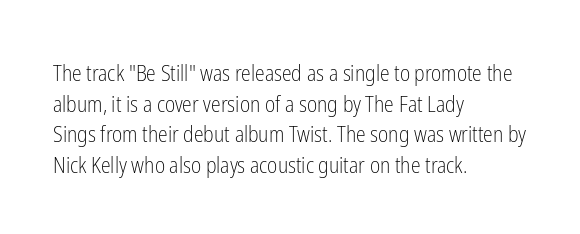
{"italic": "no", "bold": "no", "underline": "no", "align": "left", "line_spacing": "normal", "line_spacing_ratio": 1.39, "letter_spacing": "normal", "letter_spacing_em": 0.0, "glyph_px": 22}
